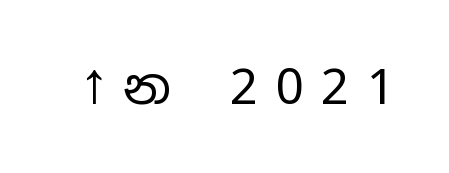
Q: Is the text bold? A: No.
Q: Is the text italic (slanted)? A: No, it is upright.
Q: Is the typeface a serif or a sans-serif typeface? A: Sans-serif.
Q: Is the text underlined? A: No.
Q: Is the spacing between letters normal or unusually wide? A: Unusually wide.
Q: Width (condensed, normal, or wide)? A: Wide.
Q: Stroke contrast? A: Low.
Q: x-height? A: Medium.
Q: Monospaced? A: No.
